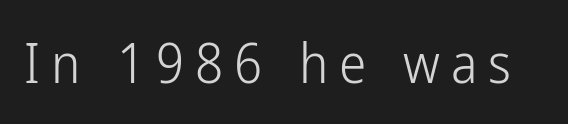
{"serif": "no", "italic": "no", "bold": "no", "weight": "light", "width": "condensed", "stroke_contrast": "low", "x_height": "medium", "monospaced": "no", "underline": "no", "letter_spacing": "wide", "letter_spacing_em": 0.2, "glyph_px": 55}
